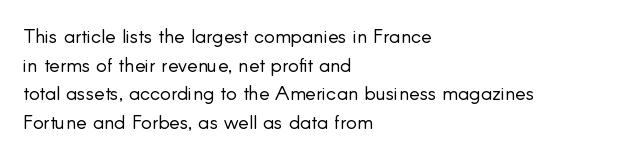
Honestly, the letter spacing is just normal — you wouldn't notice it. Every row of glyphs begins at an identical x-position on the left. The lettering holds an erect, upright posture throughout. A typesetter would call this leading conventional body-copy spacing.
